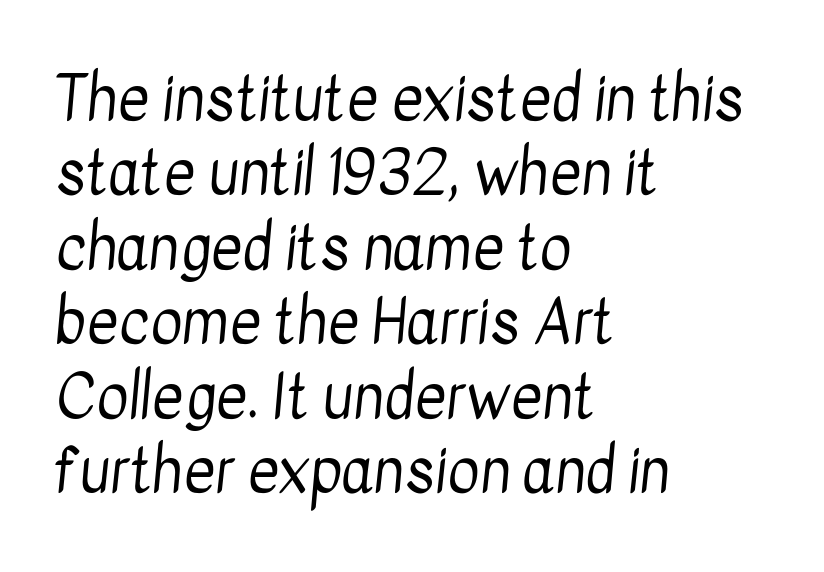
Q: Is the text bold? A: No.
Q: Is the typeface a serif or a sans-serif typeface? A: Sans-serif.
Q: Is the text underlined? A: No.
Q: How is the paragraph aligned? A: Left-aligned.
Q: Is the spacing between letters normal or unusually wide? A: Normal.
Q: Width (condensed, normal, or wide)? A: Condensed.
Q: Stroke contrast? A: Low.
Q: x-height? A: Medium.
Q: Monospaced? A: No.
